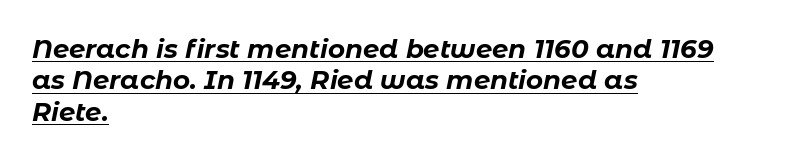
Characters are canted at an angle relative to the baseline's perpendicular. Strokes here are thick enough to call this a true bold. Compared with a centered layout, this one pins lines to the left instead. This is underlined copy, the kind a proofreader might mark for attention. Words appear dense and cohesive because spacing is normal.
